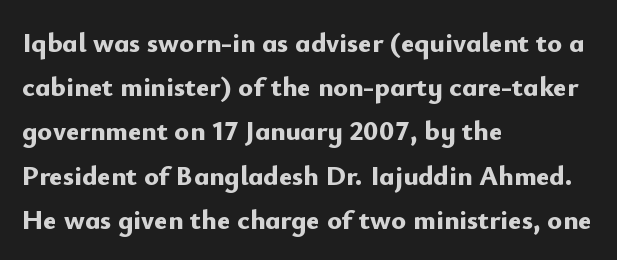
{"serif": "no", "italic": "no", "bold": "yes", "weight": "bold", "width": "normal", "stroke_contrast": "low", "x_height": "small", "monospaced": "no", "underline": "no", "align": "left", "line_spacing": "normal", "line_spacing_ratio": 1.58, "letter_spacing": "normal", "letter_spacing_em": 0.0, "glyph_px": 28}
